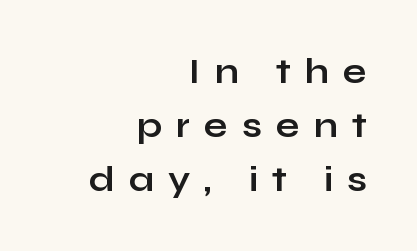
The image shows 35 px bold, wide sans-serif type, upright; set right-aligned, normal line spacing (1.54x), unusually wide letter spacing (+0.4 em), not underlined; low stroke contrast and a medium x-height.
